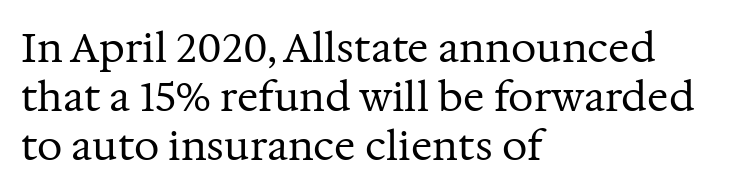
Quick note: not italic, upright. Summary of weight: not heavy and not bold. Looks like regular typesetting: each glyph gets only the width it needs. Standard letterfit; no display-style spreading of the glyphs. The typeface chosen for these lines features serifs.
